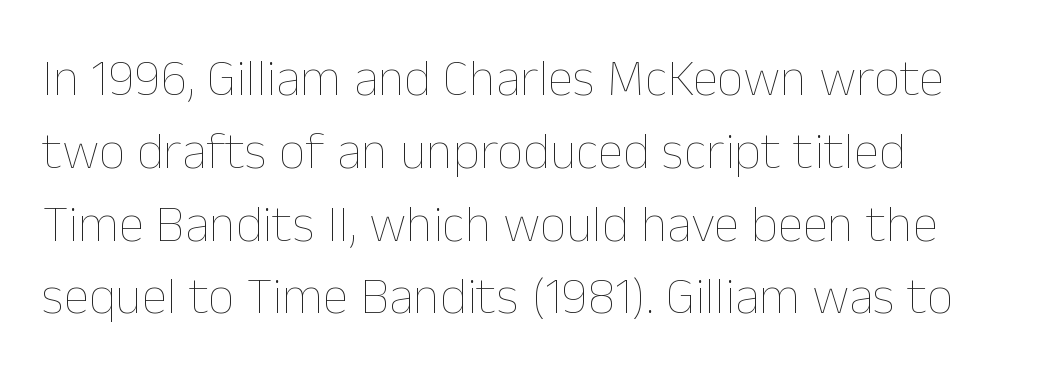
The image shows 52 px thin type, upright; set normal line spacing (1.4x), normal letter spacing, not underlined; low stroke contrast and a medium x-height.
